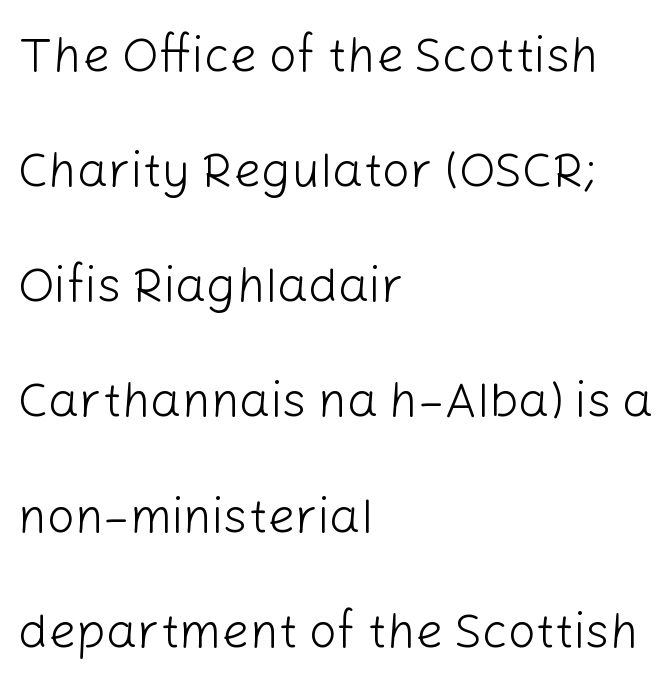
{"serif": "no", "italic": "no", "bold": "no", "weight": "light", "width": "normal", "stroke_contrast": "low", "x_height": "medium", "monospaced": "no", "underline": "no", "align": "left", "line_spacing": "loose", "line_spacing_ratio": 2.35, "letter_spacing": "normal", "letter_spacing_em": 0.0, "glyph_px": 49}
